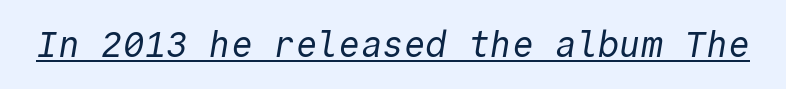
The letterforms sit shoulder to shoulder at normal distance. Monospaced: the letters line up in strict vertical columns. The specimen includes a rule beneath the text block's lines. Font category for this specimen: sans-serif.
